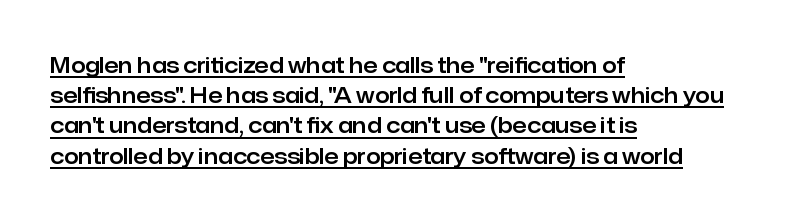
The image shows 21 px text type, upright; set left-aligned, normal line spacing (1.44x), normal letter spacing, underlined.
